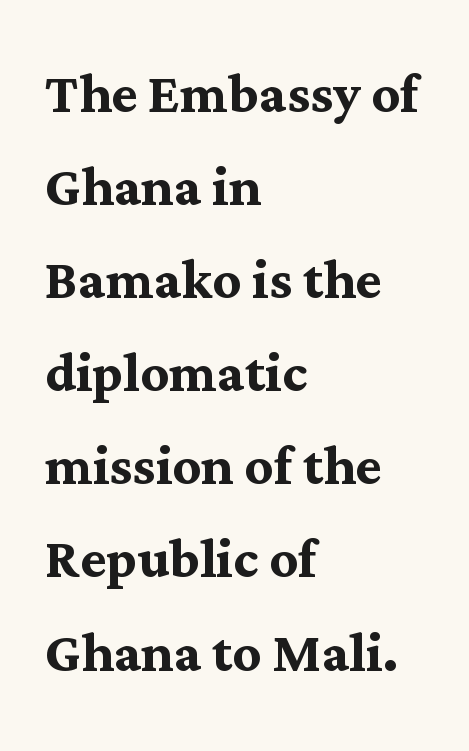
Q: Is the text bold? A: Yes.
Q: Is the text italic (slanted)? A: No, it is upright.
Q: Is the typeface a serif or a sans-serif typeface? A: Serif.
Q: Is the text underlined? A: No.
Q: How is the paragraph aligned? A: Left-aligned.
Q: Is the spacing between letters normal or unusually wide? A: Normal.
Q: Is the spacing between lines tight, normal or loose? A: Normal.
Q: Width (condensed, normal, or wide)? A: Normal.
Q: Stroke contrast? A: Medium.
Q: x-height? A: Medium.
Q: Monospaced? A: No.
